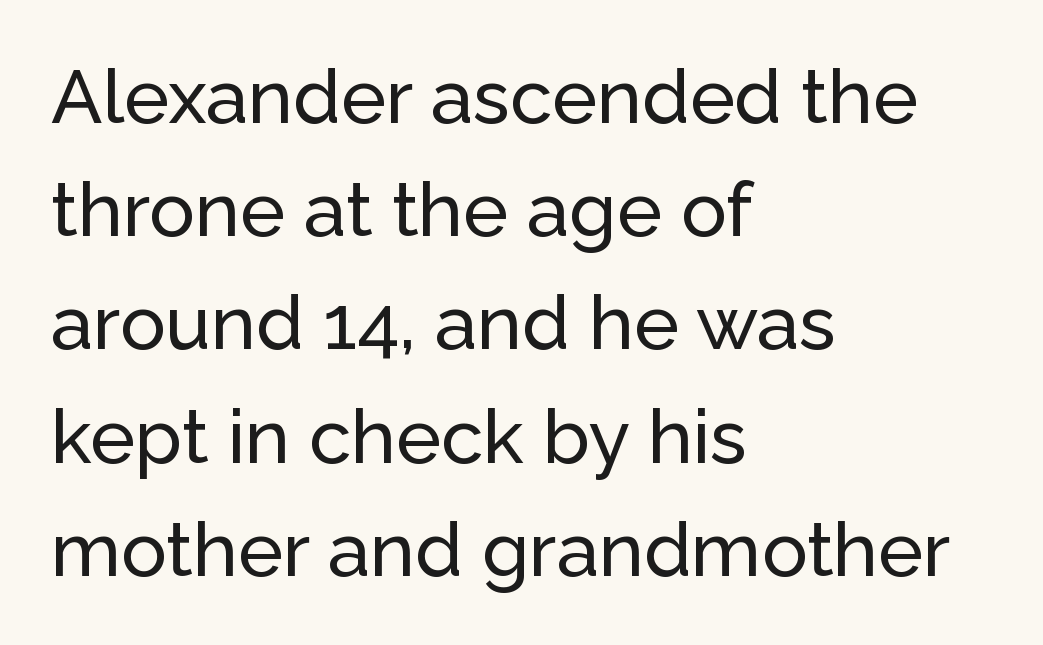
Q: Is the text italic (slanted)? A: No, it is upright.
Q: Is the typeface a serif or a sans-serif typeface? A: Sans-serif.
Q: Is the text underlined? A: No.
Q: How is the paragraph aligned? A: Left-aligned.
Q: Is the spacing between letters normal or unusually wide? A: Normal.
Q: Is the spacing between lines tight, normal or loose? A: Normal.
Q: Width (condensed, normal, or wide)? A: Normal.
Q: Stroke contrast? A: Low.
Q: x-height? A: Medium.
Q: Monospaced? A: No.
